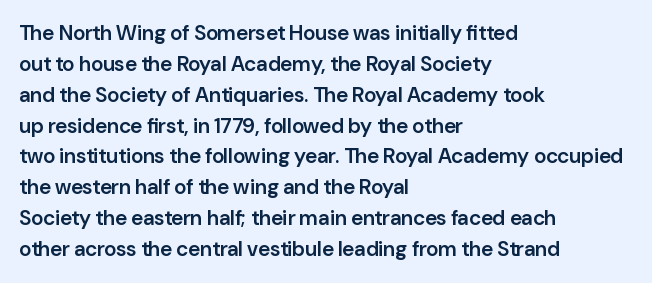
The lines are quadded left. No word sits above an underline. A typesetter would mark this as roman, not italic. Observe the ordinary spacing: letters are neighbours, not strangers.
